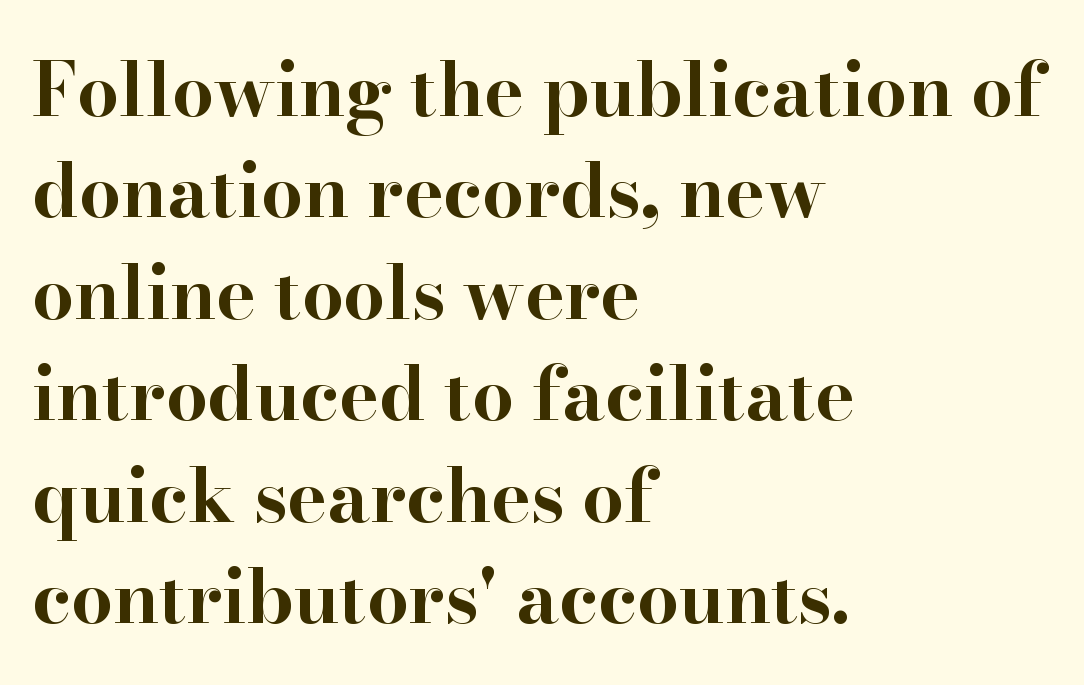
Q: Is the text bold? A: Yes.
Q: Is the text italic (slanted)? A: No, it is upright.
Q: Is the typeface a serif or a sans-serif typeface? A: Serif.
Q: Is the text underlined? A: No.
Q: How is the paragraph aligned? A: Left-aligned.
Q: Is the spacing between letters normal or unusually wide? A: Normal.
Q: Is the spacing between lines tight, normal or loose? A: Normal.
Q: Width (condensed, normal, or wide)? A: Wide.
Q: Stroke contrast? A: High.
Q: x-height? A: Small.
Q: Monospaced? A: No.
